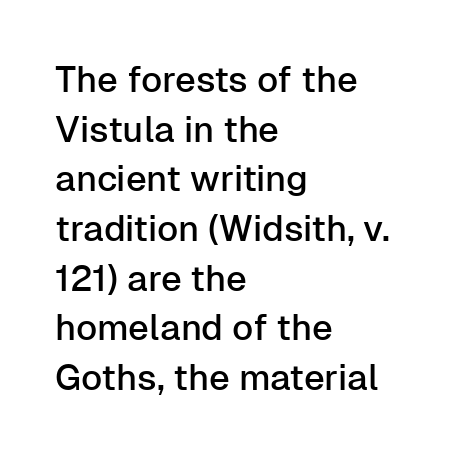
The image shows 36 px sans-serif type, upright; set left-aligned, normal line spacing (1.38x), normal letter spacing, not underlined; low stroke contrast and a medium x-height.
